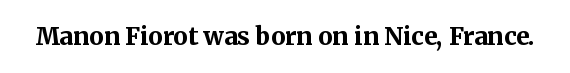
Q: Is the text bold? A: Yes.
Q: Is the text italic (slanted)? A: No, it is upright.
Q: Is the text underlined? A: No.
Q: Is the spacing between letters normal or unusually wide? A: Normal.
